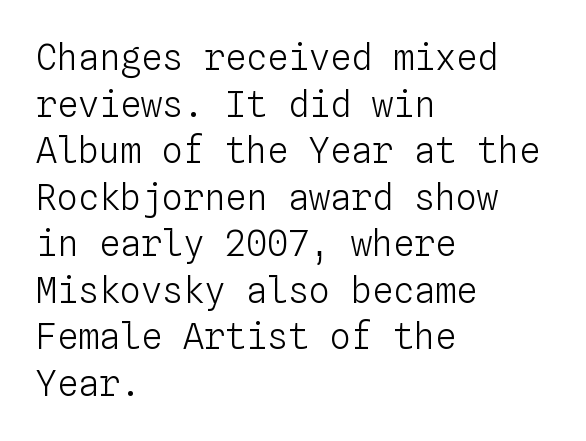
{"italic": "no", "bold": "no", "weight": "light", "width": "normal", "stroke_contrast": "low", "x_height": "medium", "monospaced": "yes", "underline": "no", "align": "left", "line_spacing": "normal", "line_spacing_ratio": 1.33, "letter_spacing": "normal", "letter_spacing_em": 0.0, "glyph_px": 35}
